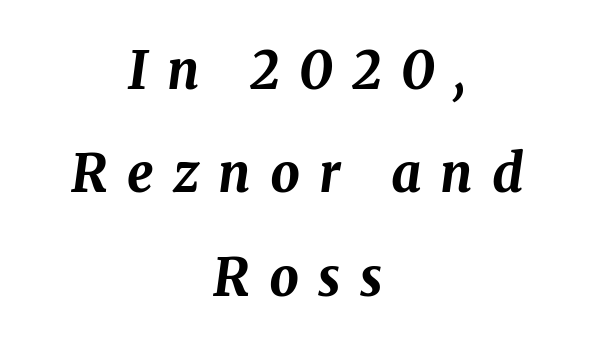
The image shows 52 px bold type, italic (leaning right); set centered, loose line spacing (1.99x), unusually wide letter spacing (+0.37 em), not underlined; medium stroke contrast and a medium x-height.
